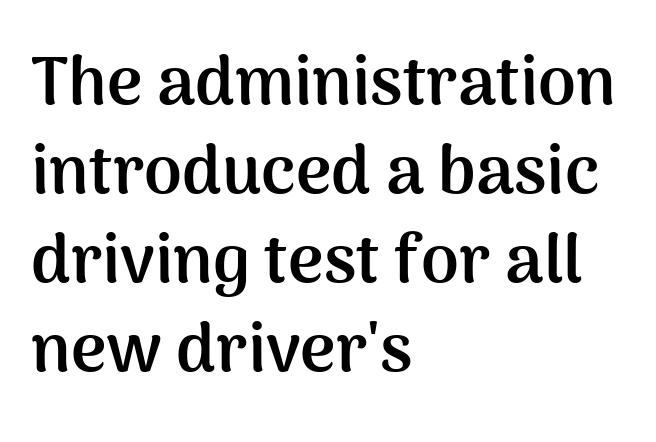
Examine the stroke ends and you'll find no serifs. You can tell it's not italic because the verticals are truly vertical. Underlining? Definitely not there. The rendering keeps characters at their native spacing. These lines stack with their left ends in a neat column. If you measured baseline to baseline, you'd find a middling distance.
